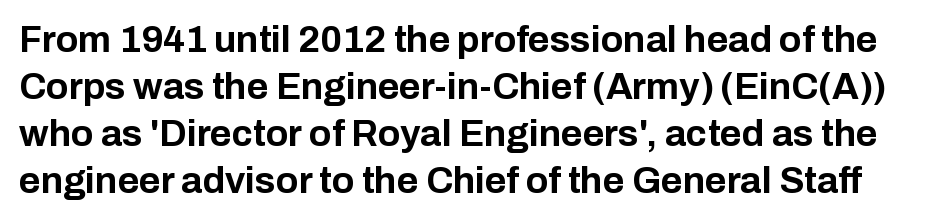
Q: Is the text bold? A: Yes.
Q: Is the text italic (slanted)? A: No, it is upright.
Q: Is the typeface a serif or a sans-serif typeface? A: Sans-serif.
Q: Is the text underlined? A: No.
Q: Is the spacing between letters normal or unusually wide? A: Normal.
Q: Is the spacing between lines tight, normal or loose? A: Normal.
Q: Width (condensed, normal, or wide)? A: Normal.
Q: Stroke contrast? A: Low.
Q: x-height? A: Medium.
Q: Monospaced? A: No.
